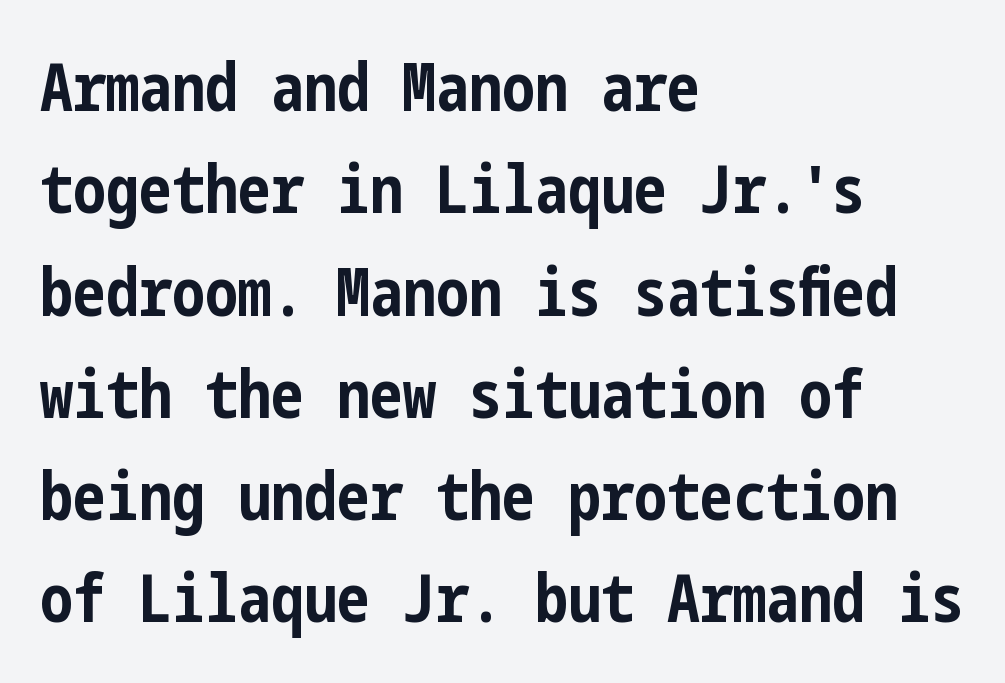
The image shows 66 px bold, condensed sans-serif type, upright; set left-aligned, normal line spacing (1.55x), normal letter spacing, not underlined; low stroke contrast and a medium x-height.
